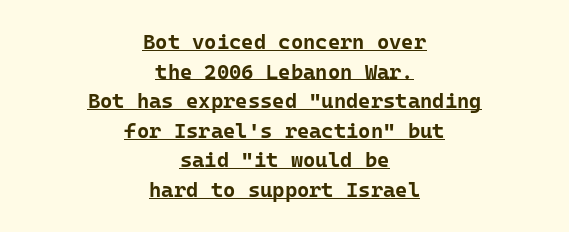
{"italic": "no", "bold": "yes", "underline": "yes", "align": "center", "line_spacing": "normal", "line_spacing_ratio": 1.41, "letter_spacing": "normal", "letter_spacing_em": 0.0, "glyph_px": 21}
